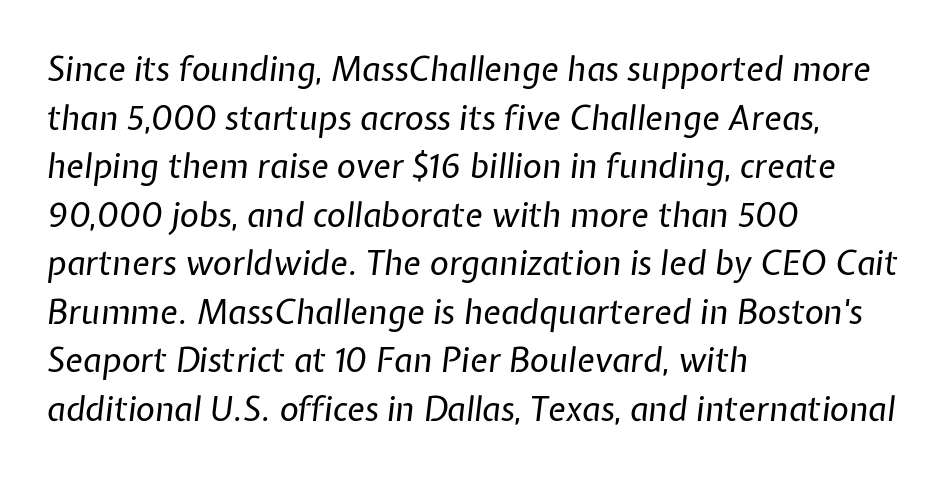
The image shows 33 px regular-weight type, italic (leaning right); set left-aligned, normal line spacing (1.47x), normal letter spacing, not underlined; low stroke contrast and a medium x-height.
